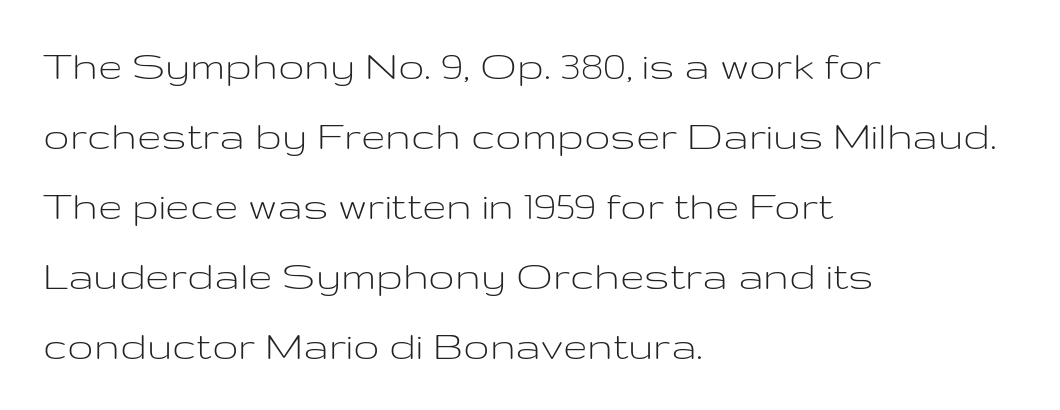
The image shows 44 px light, wide sans-serif type, upright; set left-aligned, normal line spacing (1.59x), normal letter spacing, not underlined; low stroke contrast and a medium x-height.
